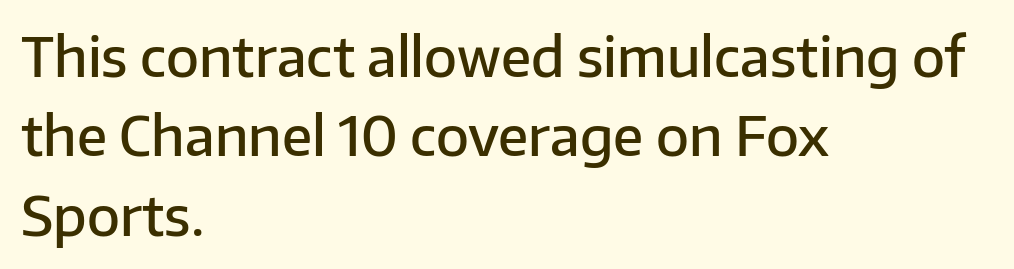
{"serif": "no", "italic": "no", "bold": "semi", "weight": "semibold", "width": "normal", "stroke_contrast": "low", "x_height": "medium", "monospaced": "no", "underline": "no", "align": "left", "line_spacing": "normal", "line_spacing_ratio": 1.47, "letter_spacing": "normal", "letter_spacing_em": 0.0, "glyph_px": 54}
